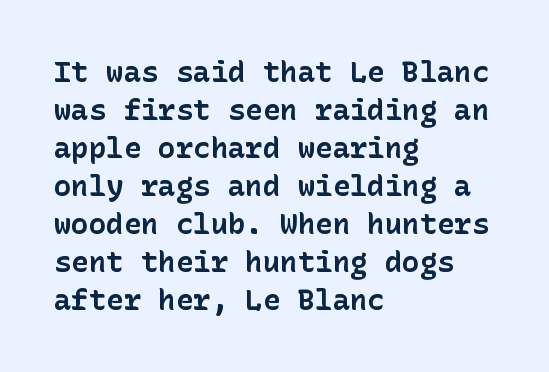
The image shows 29 px bold sans-serif type, upright; set left-aligned, normal line spacing (1.31x), normal letter spacing, not underlined; low stroke contrast and a medium x-height.
